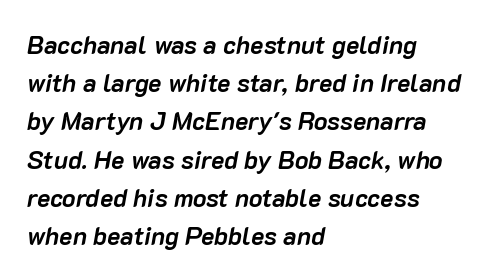
Lines of text with bare space underneath. This is heavy type, rendered in bold. The letters are slanted; this is an italic face. Students, observe: this is what conventionally led text looks like. Horizontally, the lines are justified to the leading edge only. Each word holds together tightly as a unit, with standard inter-letter gaps.
